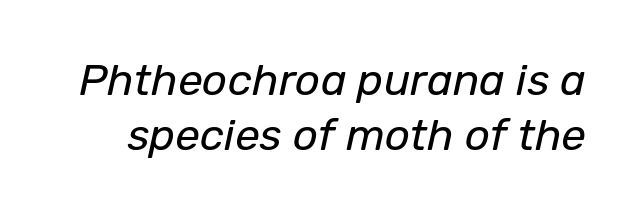
Compared with a typical body face, this is equally light or lighter still. Looks like regular typesetting: each glyph gets only the width it needs. Italic: yes, the glyphs are oblique. The tracking reads as untouched default to a designer's eye.
